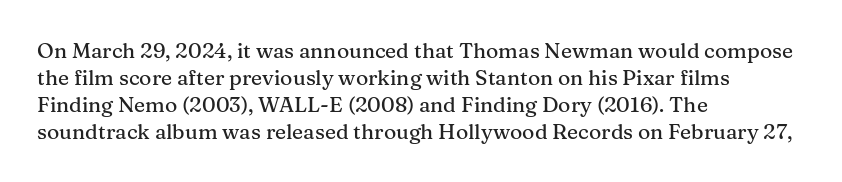
{"italic": "no", "underline": "no", "align": "left", "line_spacing": "normal", "line_spacing_ratio": 1.28, "letter_spacing": "normal", "letter_spacing_em": 0.0, "glyph_px": 21}
